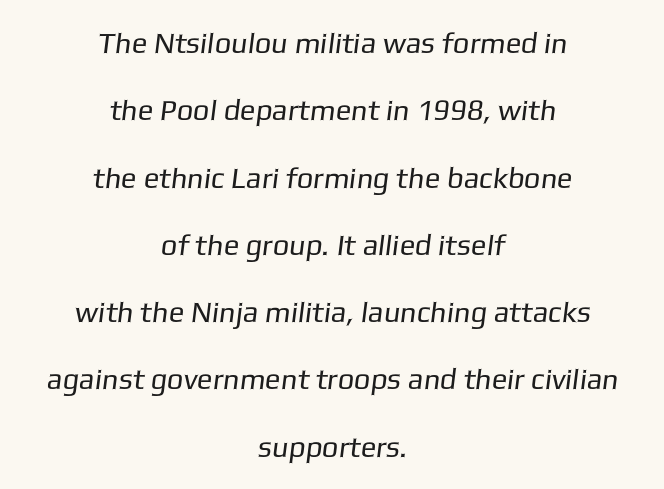
{"serif": "no", "bold": "no", "weight": "regular", "width": "normal", "stroke_contrast": "low", "x_height": "medium", "monospaced": "no", "underline": "no", "align": "center", "line_spacing": "loose", "line_spacing_ratio": 2.32, "letter_spacing": "normal", "letter_spacing_em": 0.0, "glyph_px": 29}
